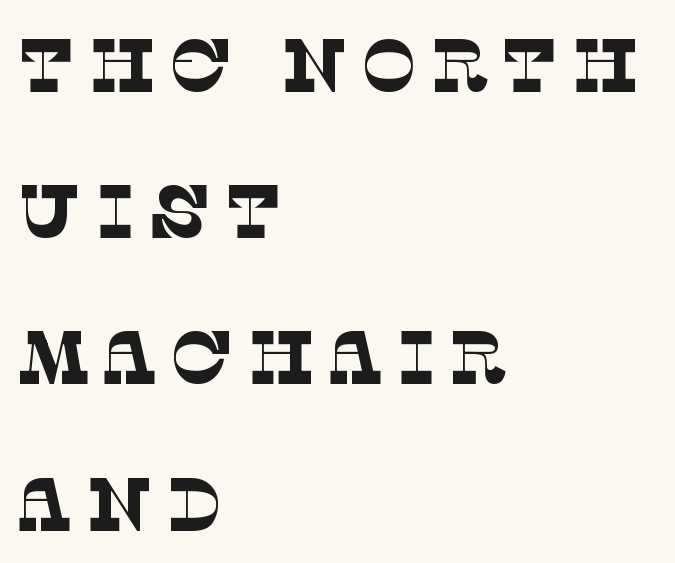
Q: Is the text bold? A: No.
Q: Is the typeface a serif or a sans-serif typeface? A: Serif.
Q: Is the text underlined? A: No.
Q: How is the paragraph aligned? A: Left-aligned.
Q: Is the spacing between lines tight, normal or loose? A: Loose.
Q: Width (condensed, normal, or wide)? A: Normal.
Q: Stroke contrast? A: Low.
Q: x-height? A: Large.
Q: Monospaced? A: No.
